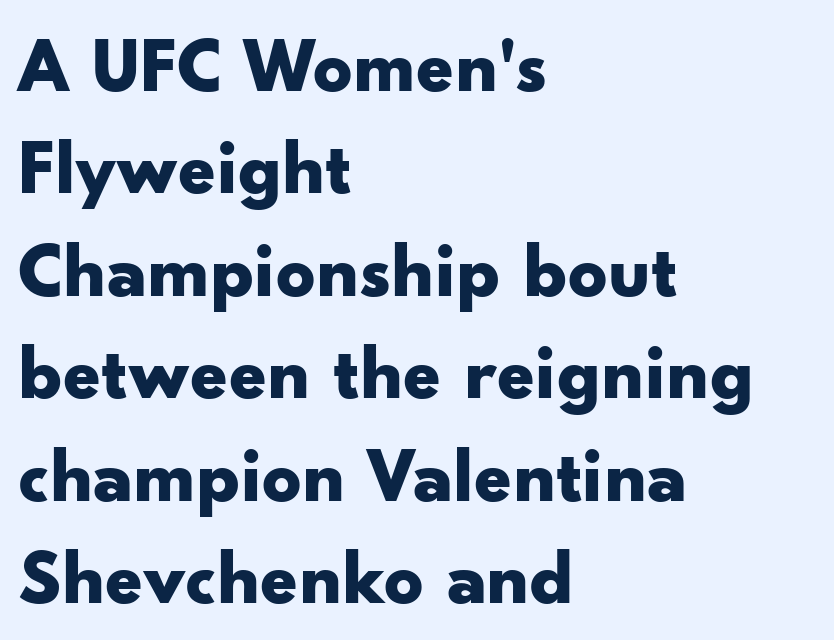
The image shows 77 px bold, wide sans-serif type, upright; set left-aligned, normal line spacing (1.33x), normal letter spacing, not underlined; low stroke contrast and a small x-height.
